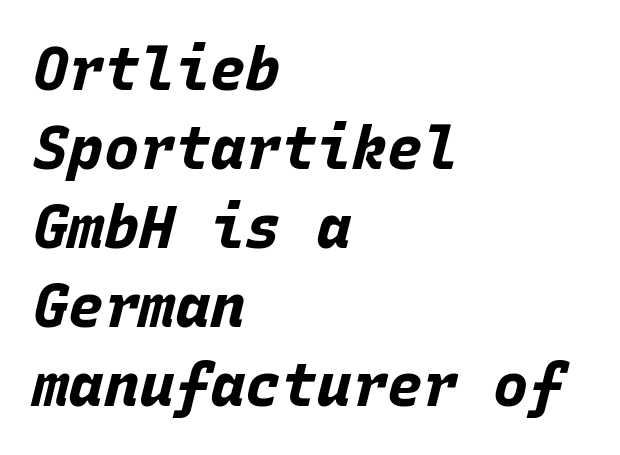
Compared with ordinary roman type, these characters are visibly tilted. Is this a fixed-width face? Yes — each glyph sits in an identical cell. Descenders hang freely into open space. What's the leading like? Ordinary, nothing unusual.
